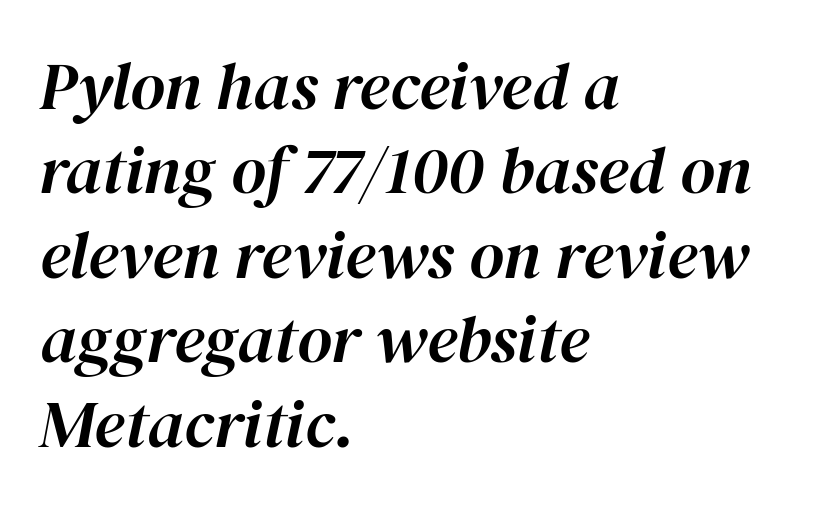
{"italic": "yes", "lean": "right", "slant_degrees": 12, "width": "normal", "stroke_contrast": "high", "x_height": "medium", "monospaced": "no", "underline": "no", "align": "left", "line_spacing": "normal", "line_spacing_ratio": 1.26, "letter_spacing": "normal", "letter_spacing_em": 0.0, "glyph_px": 67}
